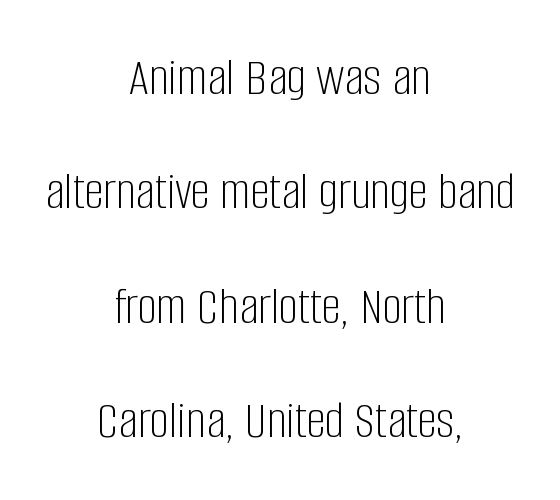
{"serif": "no", "italic": "no", "bold": "no", "weight": "light", "width": "condensed", "stroke_contrast": "low", "x_height": "large", "monospaced": "no", "underline": "no", "align": "center", "line_spacing": "loose", "line_spacing_ratio": 2.12, "letter_spacing": "normal", "letter_spacing_em": 0.0, "glyph_px": 54}
